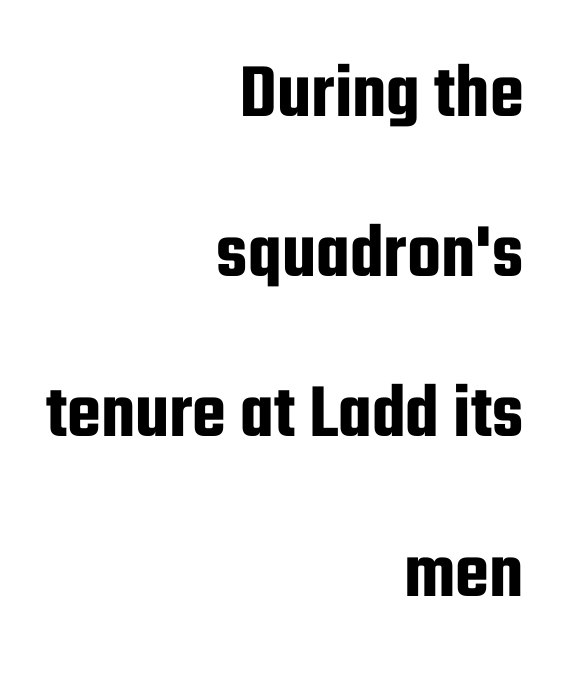
The image shows 78 px condensed sans-serif type, upright; set right-aligned, loose line spacing (2.05x), normal letter spacing, not underlined; low stroke contrast and a medium x-height.
